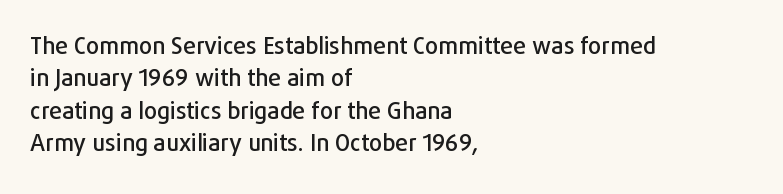
{"italic": "no", "underline": "no", "align": "left", "line_spacing": "normal", "line_spacing_ratio": 1.41, "letter_spacing": "normal", "letter_spacing_em": 0.0, "glyph_px": 23}
